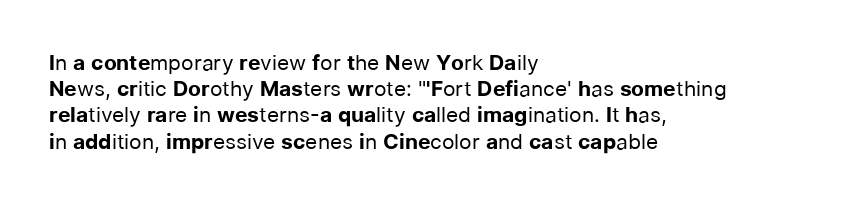
The image shows 21 px text type, upright; set left-aligned, normal line spacing (1.25x), normal letter spacing, not underlined.
